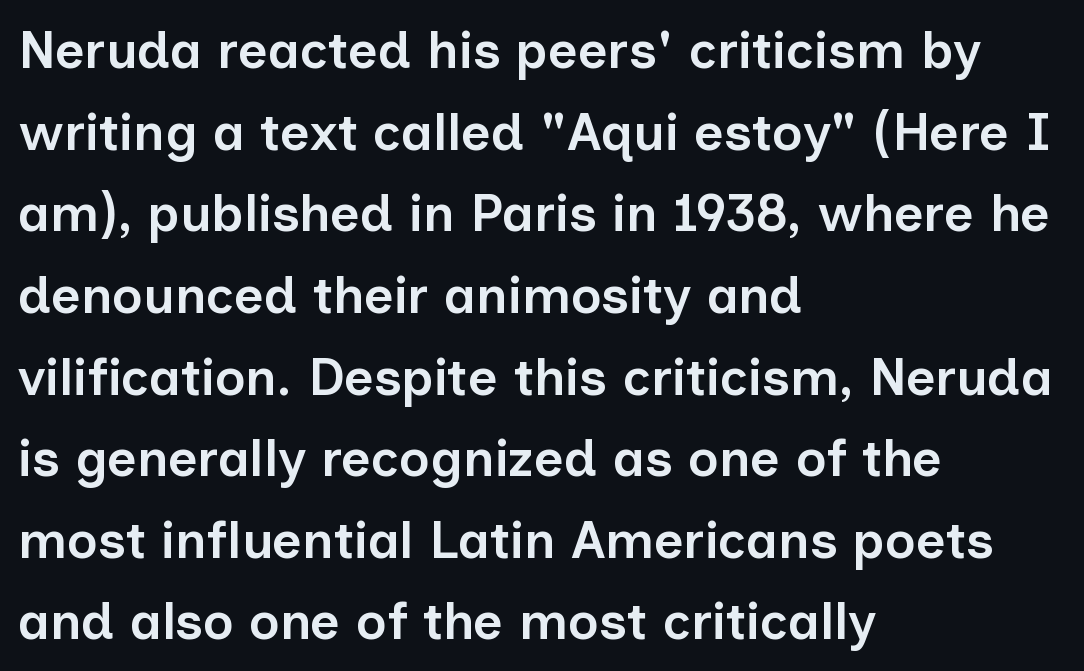
{"serif": "no", "italic": "no", "bold": "semi", "weight": "semibold", "width": "normal", "stroke_contrast": "low", "x_height": "medium", "monospaced": "no", "underline": "no", "align": "left", "line_spacing": "normal", "line_spacing_ratio": 1.57, "letter_spacing": "normal", "letter_spacing_em": 0.0, "glyph_px": 52}
